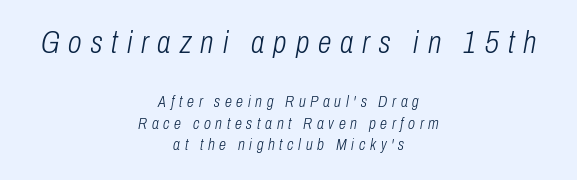
Q: Is the text bold? A: No.
Q: Is the text italic (slanted)? A: Yes, it leans right by about 10 degrees.
Q: Is the text underlined? A: No.
Q: How is the paragraph aligned? A: Centered.
Q: Is the spacing between letters normal or unusually wide? A: Unusually wide.
Q: Is the spacing between lines tight, normal or loose? A: Normal.
Q: Which block of text is set in a larger size, the first (top) or the second (bottom)? A: The first (top) one.
Q: Width (condensed, normal, or wide)? A: Condensed.
Q: Stroke contrast? A: Low.
Q: x-height? A: Medium.
Q: Monospaced? A: No.
